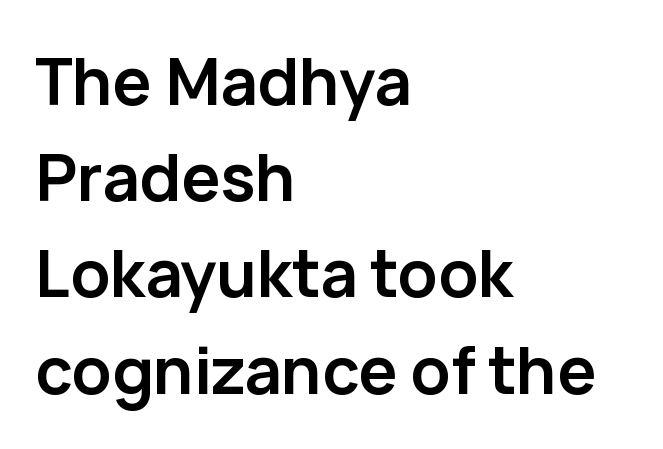
Q: Is the text bold? A: Yes.
Q: Is the text italic (slanted)? A: No, it is upright.
Q: Is the typeface a serif or a sans-serif typeface? A: Sans-serif.
Q: Is the text underlined? A: No.
Q: How is the paragraph aligned? A: Left-aligned.
Q: Is the spacing between letters normal or unusually wide? A: Normal.
Q: Is the spacing between lines tight, normal or loose? A: Normal.
Q: Width (condensed, normal, or wide)? A: Normal.
Q: Stroke contrast? A: Low.
Q: x-height? A: Medium.
Q: Monospaced? A: No.
